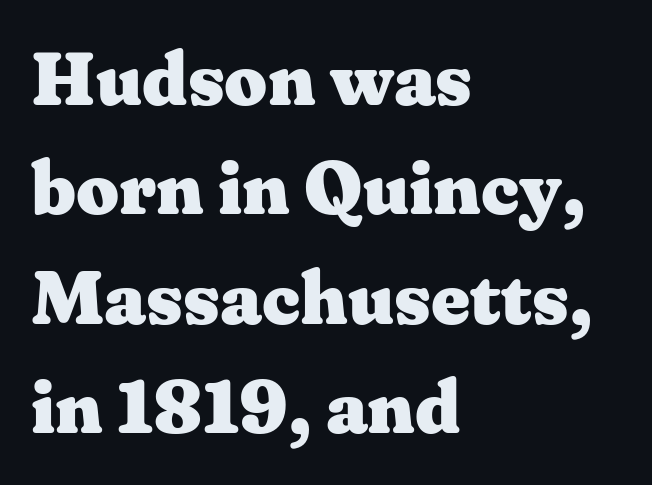
Q: Is the text bold? A: Yes.
Q: Is the text italic (slanted)? A: No, it is upright.
Q: Is the typeface a serif or a sans-serif typeface? A: Serif.
Q: Is the text underlined? A: No.
Q: How is the paragraph aligned? A: Left-aligned.
Q: Is the spacing between letters normal or unusually wide? A: Normal.
Q: Is the spacing between lines tight, normal or loose? A: Normal.
Q: Width (condensed, normal, or wide)? A: Wide.
Q: Stroke contrast? A: Medium.
Q: x-height? A: Medium.
Q: Monospaced? A: No.
